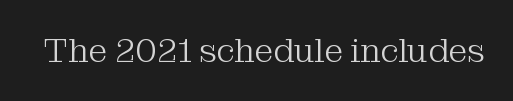
The face looks like a standard text weight, possibly lighter. Caption: standard tracking, unaltered. Posture: upright roman. Do the characters align in a grid? No, the font is proportional. Typographically, this falls in the serif category. The passage shown is not underscored anywhere.
